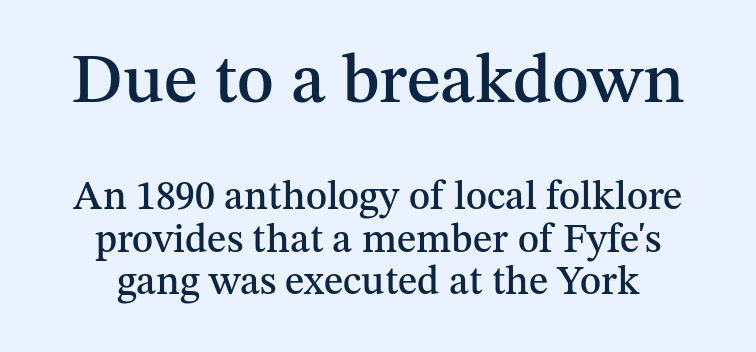
The composition opens big and finishes small. Do the characters align in a grid? No, the font is proportional. Rendered with straight, roman letterforms. These lines huddle together more closely than default settings would place them.
